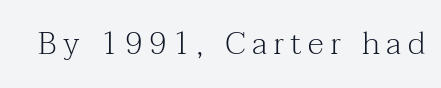
{"serif": "yes", "italic": "no", "bold": "no", "weight": "light", "width": "normal", "stroke_contrast": "medium", "x_height": "medium", "monospaced": "no", "underline": "no", "letter_spacing": "wide", "letter_spacing_em": 0.2, "glyph_px": 32}
